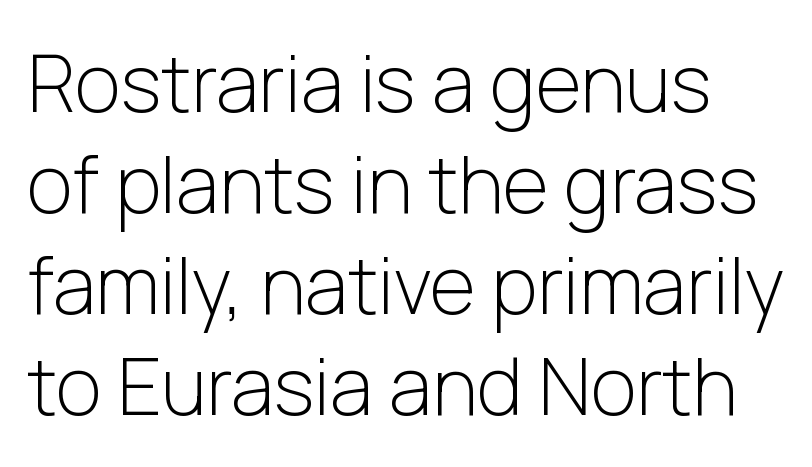
Q: Is the text bold? A: No.
Q: Is the text italic (slanted)? A: No, it is upright.
Q: Is the typeface a serif or a sans-serif typeface? A: Sans-serif.
Q: Is the text underlined? A: No.
Q: Is the spacing between letters normal or unusually wide? A: Normal.
Q: Is the spacing between lines tight, normal or loose? A: Normal.
Q: Width (condensed, normal, or wide)? A: Normal.
Q: Stroke contrast? A: Low.
Q: x-height? A: Medium.
Q: Monospaced? A: No.
